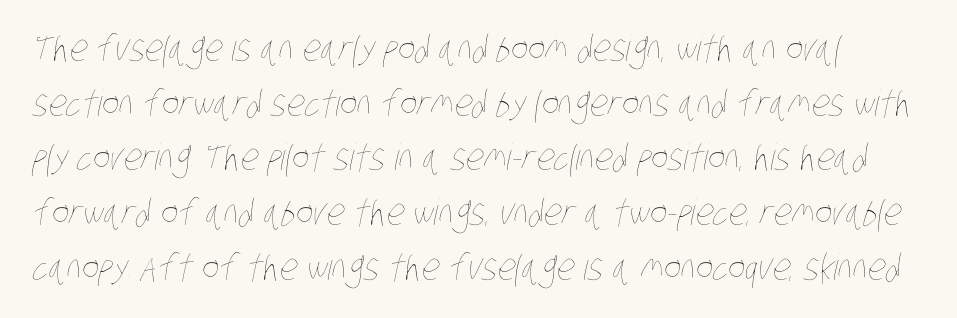
The image shows 36 px thin, condensed type; set normal line spacing (1.52x), normal letter spacing, not underlined; low stroke contrast and a large x-height.
